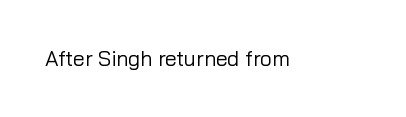
{"italic": "no", "bold": "no", "underline": "no", "letter_spacing": "normal", "letter_spacing_em": 0.0, "glyph_px": 21}
